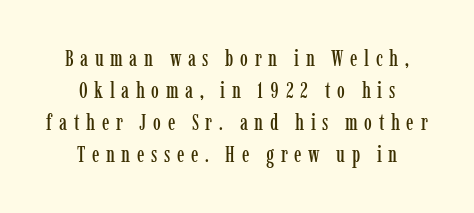
Q: Is the text italic (slanted)? A: No, it is upright.
Q: Is the text underlined? A: No.
Q: How is the paragraph aligned? A: Centered.
Q: Is the spacing between letters normal or unusually wide? A: Unusually wide.
Q: Is the spacing between lines tight, normal or loose? A: Normal.
